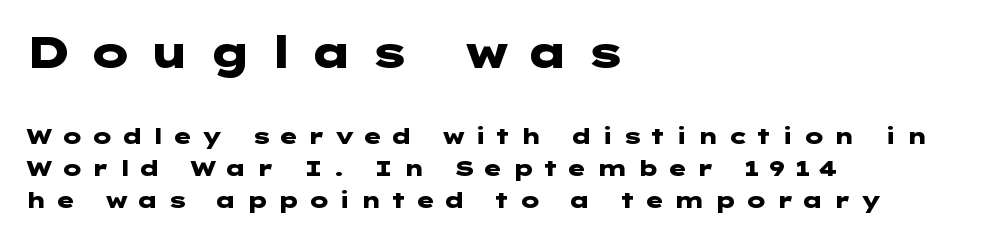
Between one letter and the next there's a generous, obvious gap. Descenders hang freely into open space. The emphasis by scale lands on block number one, above. It's the straight-up-and-down kind of type. Reading down the column, the eye jumps a familiar distance to each next line.
